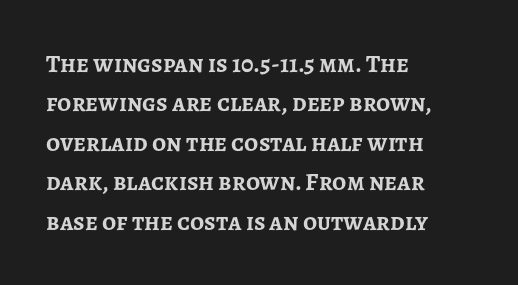
{"italic": "no", "bold": "yes", "underline": "no", "align": "left", "line_spacing": "normal", "line_spacing_ratio": 1.58, "letter_spacing": "normal", "letter_spacing_em": 0.0, "glyph_px": 25}
